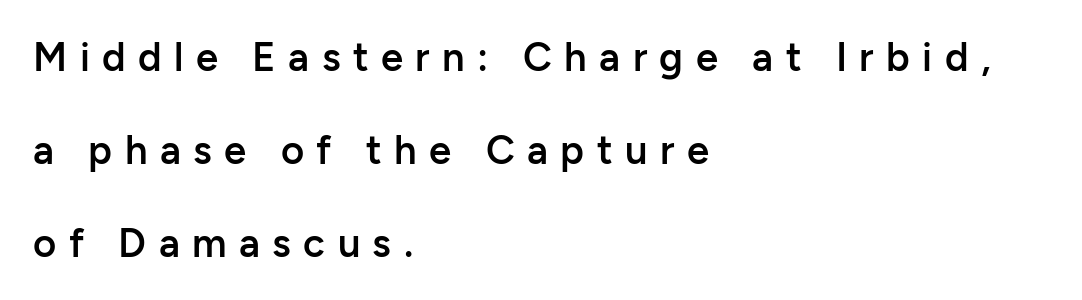
{"serif": "no", "italic": "no", "bold": "semi", "weight": "semibold", "width": "normal", "stroke_contrast": "low", "x_height": "medium", "monospaced": "no", "underline": "no", "align": "left", "line_spacing": "loose", "line_spacing_ratio": 2.32, "letter_spacing": "wide", "letter_spacing_em": 0.31, "glyph_px": 40}
